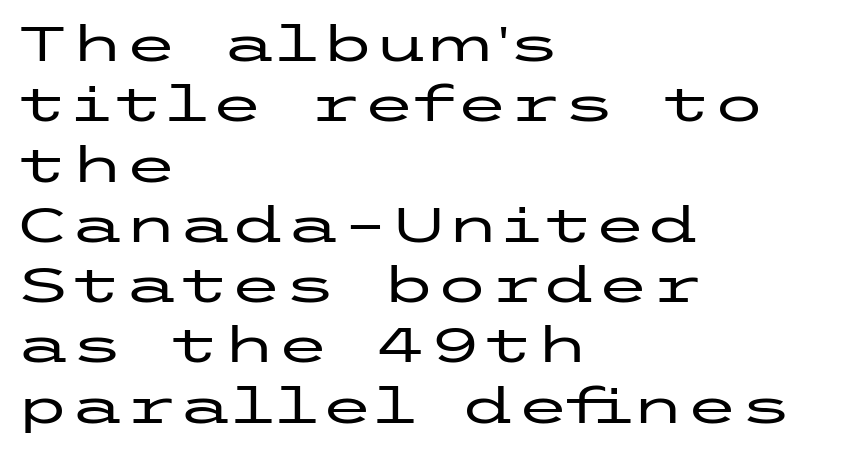
The image shows 49 px wide sans-serif type, upright; set left-aligned, line spacing 1.23x, normal letter spacing, not underlined; low stroke contrast and a medium x-height.
